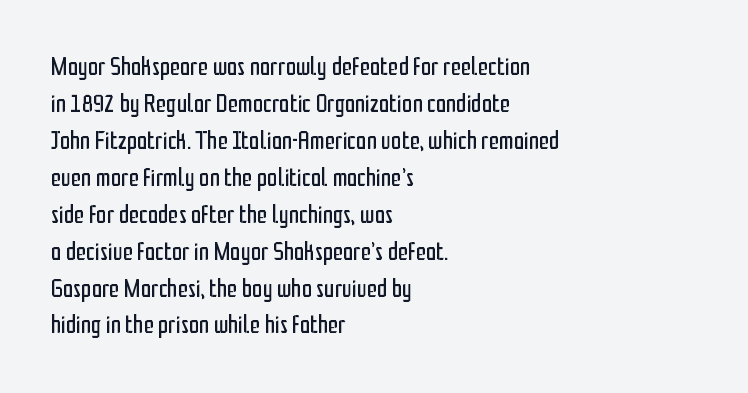
The image shows 26 px text type, upright; set left-aligned, normal line spacing (1.42x), normal letter spacing, not underlined.
